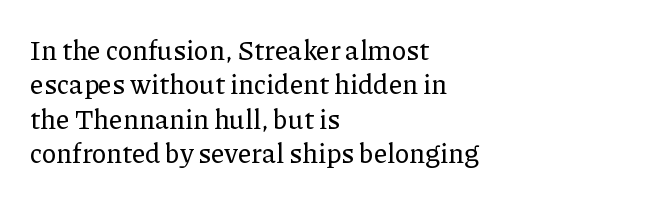
{"italic": "no", "underline": "no", "align": "left", "line_spacing": "normal", "line_spacing_ratio": 1.27, "letter_spacing": "normal", "letter_spacing_em": 0.0, "glyph_px": 27}
